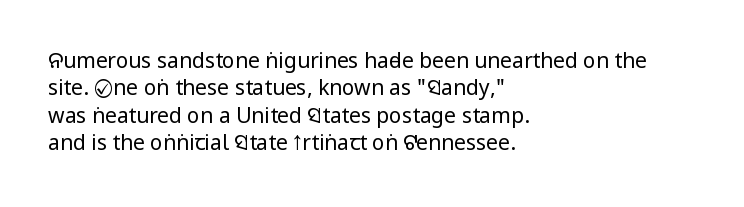
Q: Is the text bold? A: No.
Q: Is the text italic (slanted)? A: No, it is upright.
Q: Is the text underlined? A: No.
Q: How is the paragraph aligned? A: Left-aligned.
Q: Is the spacing between letters normal or unusually wide? A: Normal.
Q: Is the spacing between lines tight, normal or loose? A: Normal.
